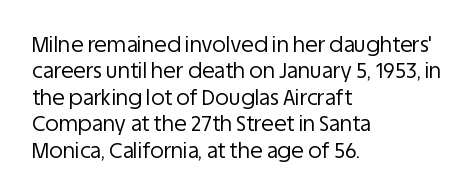
The image shows 21 px text type, upright; set left-aligned, normal line spacing (1.26x), normal letter spacing, not underlined.
